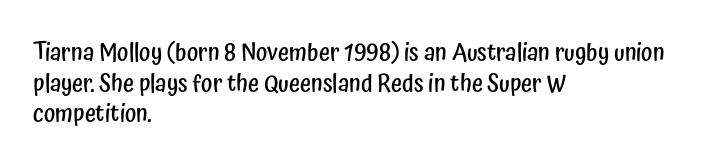
Each word holds together tightly as a unit, with standard inter-letter gaps. Check the space under the baseline: it is left empty. The paragraph has a hard left edge and a soft right edge. Posture: straight, roman, zero tilt. The vertical gap from one line to the next is medium. Notice the strokes are somewhat thickened but not fully heavy: this is a semibold.
